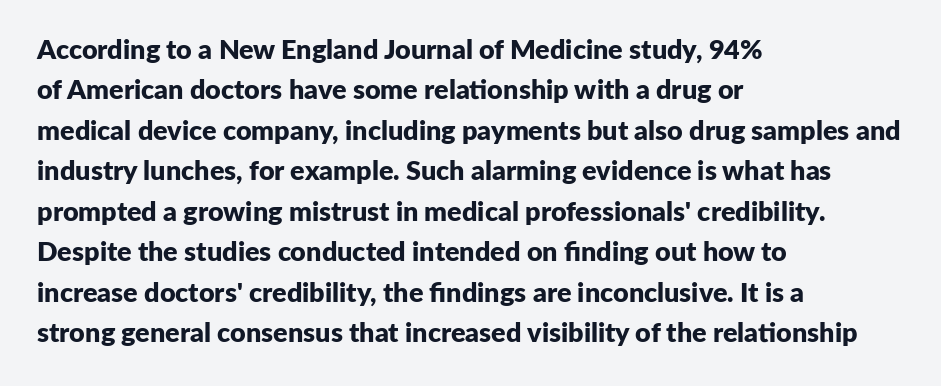
Q: Is the text bold? A: Yes.
Q: Is the text italic (slanted)? A: No, it is upright.
Q: Is the text underlined? A: No.
Q: How is the paragraph aligned? A: Left-aligned.
Q: Is the spacing between letters normal or unusually wide? A: Normal.
Q: Is the spacing between lines tight, normal or loose? A: Normal.
